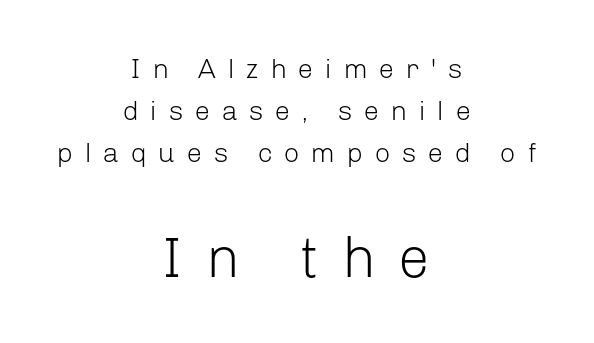
The face used here is rendered with a markedly widened letterfit. Successive baselines arrive at the customary interval. Examine the stroke ends and you'll find no serifs. The font sits on the lighter half of the weight spectrum, regular included. Visually, the bottom section dominates because its glyphs are scaled up.
